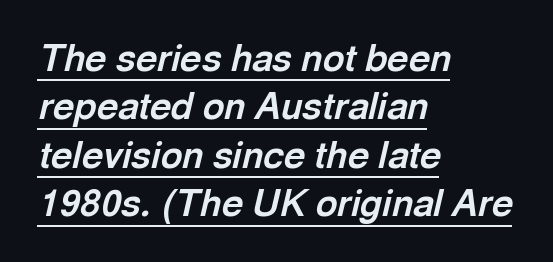
Leftover space on each line is placed entirely after the last word. Do the characters align in a grid? No, the font is proportional. The lines sit at an ordinary, default distance from one another. Does the lettering tilt? It does — this is italic. A dark, heavy texture on the line: the type is bold.
